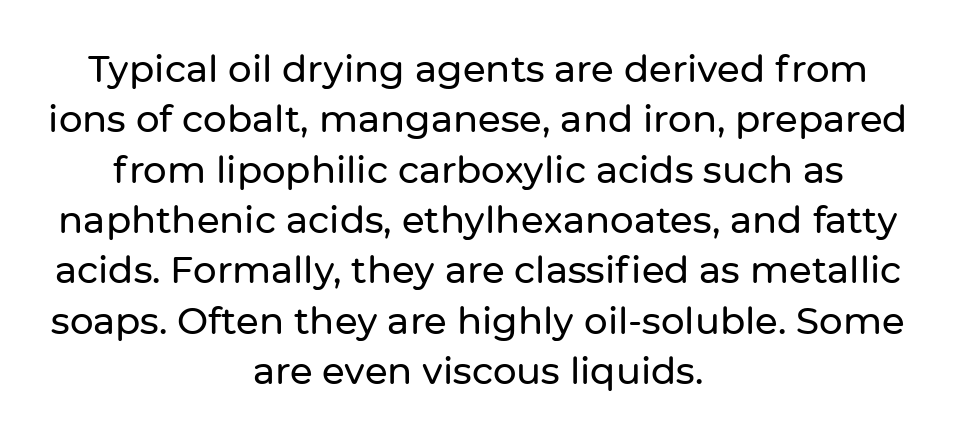
Q: Is the text italic (slanted)? A: No, it is upright.
Q: Is the typeface a serif or a sans-serif typeface? A: Sans-serif.
Q: Is the text underlined? A: No.
Q: How is the paragraph aligned? A: Centered.
Q: Is the spacing between letters normal or unusually wide? A: Normal.
Q: Is the spacing between lines tight, normal or loose? A: Normal.
Q: Width (condensed, normal, or wide)? A: Normal.
Q: Stroke contrast? A: Low.
Q: x-height? A: Medium.
Q: Monospaced? A: No.
